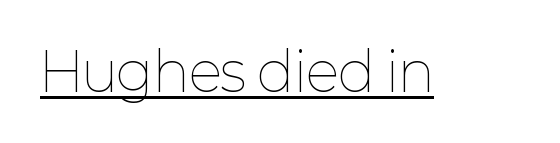
{"italic": "no", "bold": "no", "weight": "thin", "width": "normal", "stroke_contrast": "low", "x_height": "medium", "monospaced": "no", "underline": "yes", "letter_spacing": "normal", "letter_spacing_em": 0.0, "glyph_px": 53}
